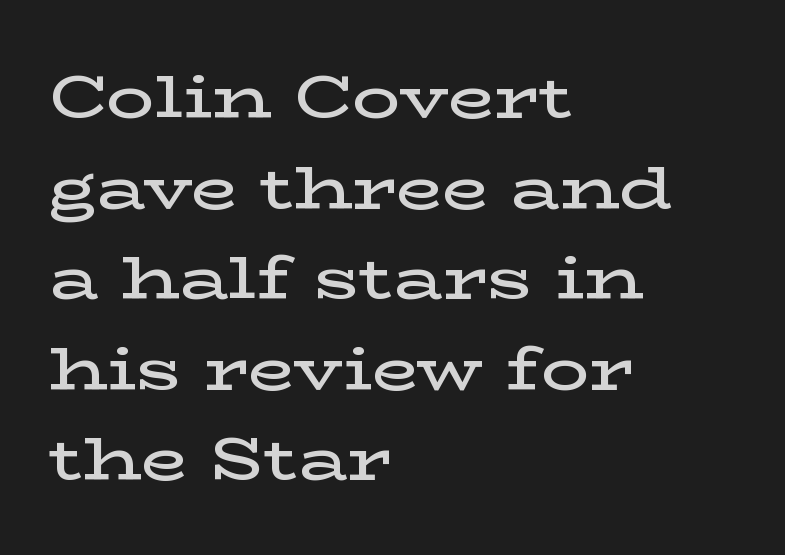
{"serif": "yes", "italic": "no", "bold": "semi", "weight": "semibold", "width": "wide", "stroke_contrast": "low", "x_height": "medium", "monospaced": "no", "underline": "no", "align": "left", "line_spacing": "normal", "line_spacing_ratio": 1.51, "letter_spacing": "normal", "letter_spacing_em": 0.0, "glyph_px": 60}
